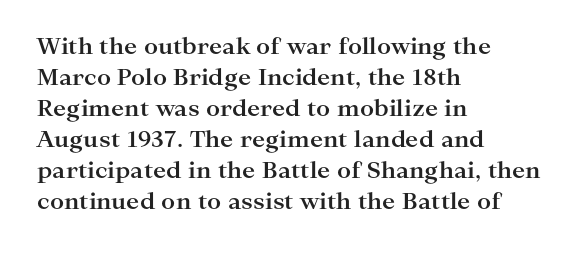
{"italic": "no", "bold": "yes", "underline": "no", "align": "left", "line_spacing": "normal", "line_spacing_ratio": 1.41, "letter_spacing": "normal", "letter_spacing_em": 0.0, "glyph_px": 22}
